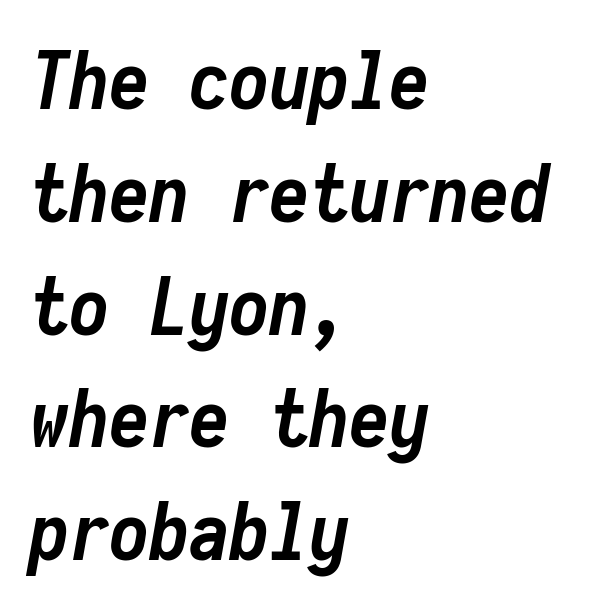
Notice how the passage keeps a crisp vertical edge on the left only. Monospaced: the letters line up in strict vertical columns. Weight: bold. Each word holds together tightly as a unit, with standard inter-letter gaps. The letters are slanted; this is an italic face. Each new line begins a customary step beneath the previous one.
